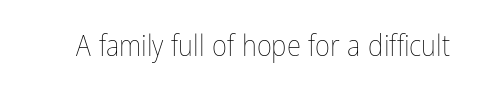
{"italic": "no", "bold": "no", "weight": "thin", "width": "condensed", "stroke_contrast": "low", "x_height": "medium", "monospaced": "no", "underline": "no", "letter_spacing": "normal", "letter_spacing_em": 0.0, "glyph_px": 29}
